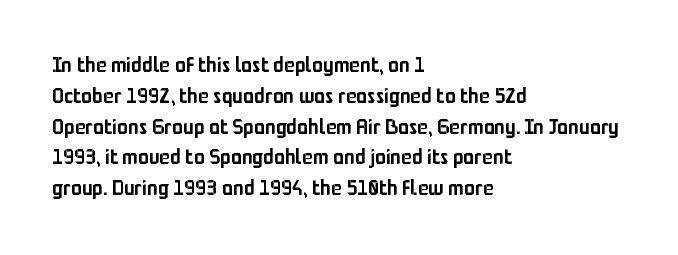
{"italic": "no", "bold": "semi", "underline": "no", "align": "left", "line_spacing": "normal", "line_spacing_ratio": 1.4, "letter_spacing": "normal", "letter_spacing_em": 0.0, "glyph_px": 22}
